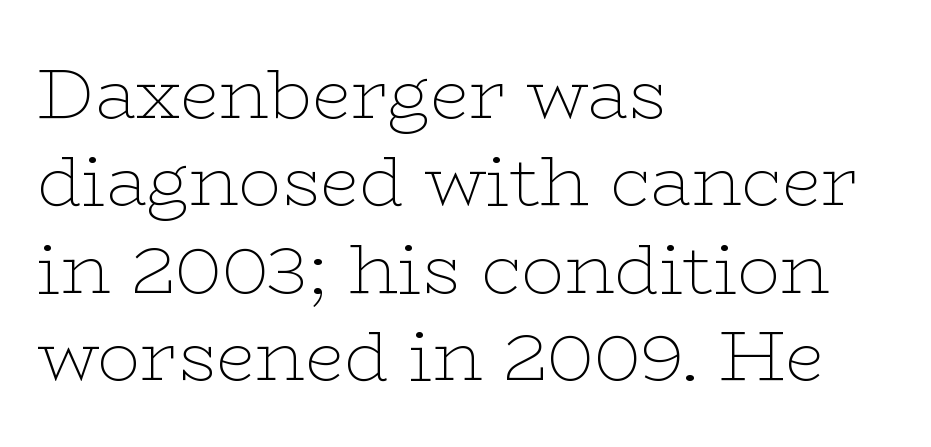
The image shows 71 px thin, wide serif type, upright; set left-aligned, line spacing 1.23x, normal letter spacing, not underlined; low stroke contrast and a medium x-height.
